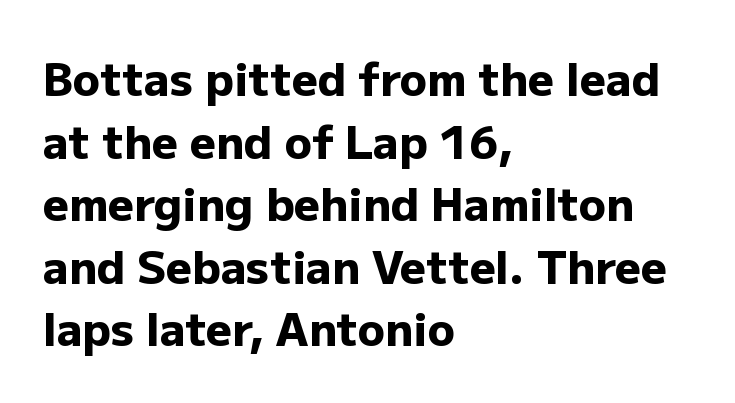
The rows are spaced the way most documents space them. Think of a printed novel: that variable character pitch is what you see here. Examine the stroke ends and you'll find no serifs. The rendering uses a bold face; every stroke is thick and dark. Vertical strokes here are truly vertical. If you drew a ruler down the left edge, every line would touch it.
